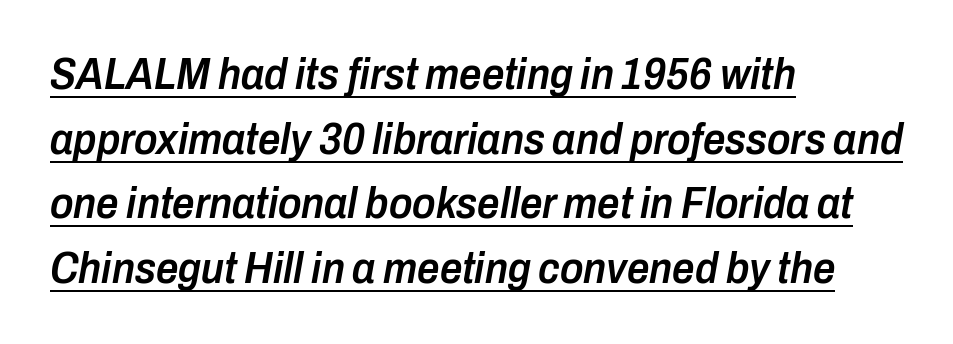
Q: Is the text bold? A: Semi-bold.
Q: Is the text italic (slanted)? A: Yes, it leans right by about 10 degrees.
Q: Is the text underlined? A: Yes.
Q: How is the paragraph aligned? A: Left-aligned.
Q: Is the spacing between letters normal or unusually wide? A: Normal.
Q: Is the spacing between lines tight, normal or loose? A: Normal.
Q: Width (condensed, normal, or wide)? A: Condensed.
Q: Stroke contrast? A: Low.
Q: x-height? A: Medium.
Q: Monospaced? A: No.
